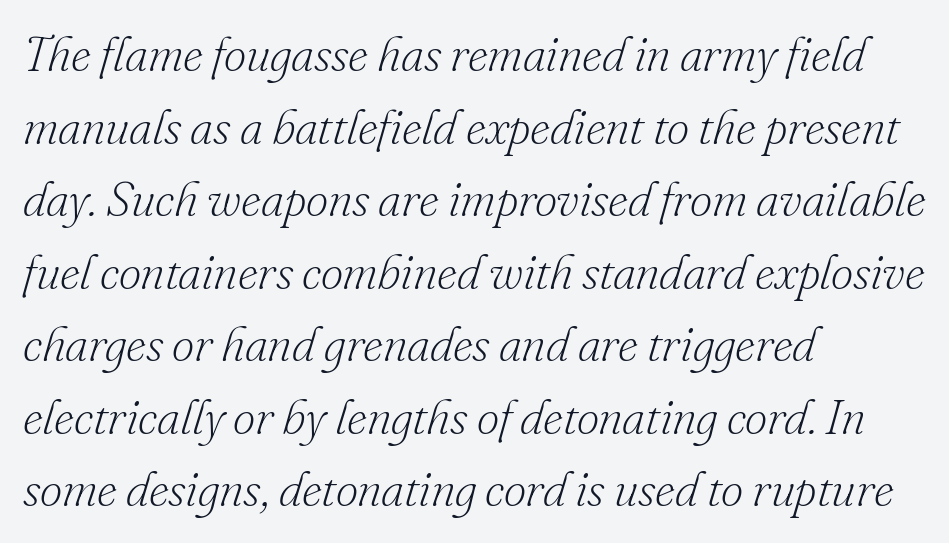
{"serif": "yes", "italic": "yes", "lean": "right", "slant_degrees": 16, "bold": "no", "weight": "light", "width": "normal", "stroke_contrast": "low", "x_height": "small", "monospaced": "no", "underline": "no", "align": "left", "line_spacing": "normal", "line_spacing_ratio": 1.48, "letter_spacing": "normal", "letter_spacing_em": 0.0, "glyph_px": 49}
